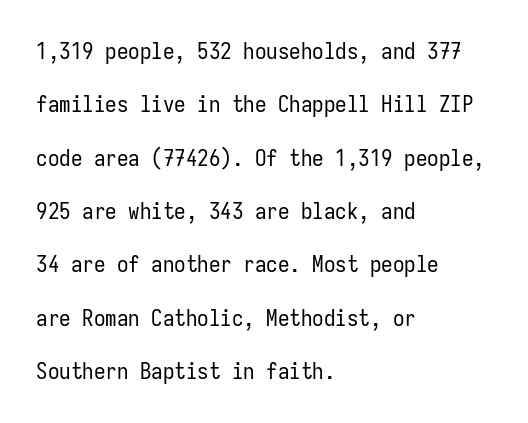
The image shows 23 px text type, upright; set left-aligned, loose line spacing (2.32x), normal letter spacing, not underlined.
